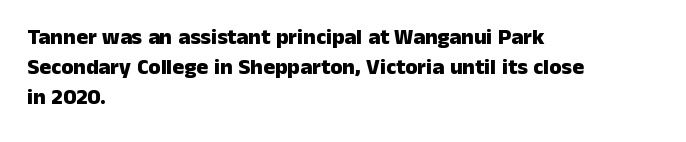
The image shows 22 px bold type, upright; set left-aligned, normal line spacing (1.37x), normal letter spacing, not underlined.
